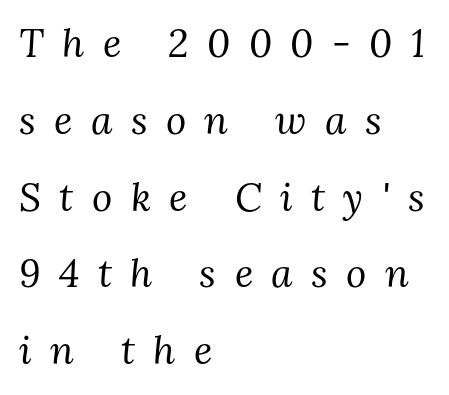
{"serif": "yes", "italic": "yes", "lean": "right", "slant_degrees": 3, "bold": "no", "weight": "regular", "width": "normal", "stroke_contrast": "medium", "x_height": "medium", "monospaced": "no", "underline": "no", "align": "left", "line_spacing": "loose", "line_spacing_ratio": 1.97, "letter_spacing": "wide", "letter_spacing_em": 0.47, "glyph_px": 39}
